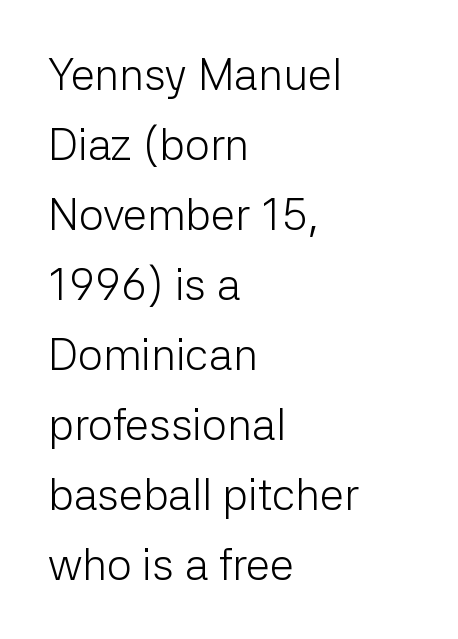
Q: Is the text bold? A: No.
Q: Is the text italic (slanted)? A: No, it is upright.
Q: Is the typeface a serif or a sans-serif typeface? A: Sans-serif.
Q: Is the text underlined? A: No.
Q: How is the paragraph aligned? A: Left-aligned.
Q: Is the spacing between letters normal or unusually wide? A: Normal.
Q: Is the spacing between lines tight, normal or loose? A: Normal.
Q: Width (condensed, normal, or wide)? A: Normal.
Q: Stroke contrast? A: Low.
Q: x-height? A: Medium.
Q: Monospaced? A: No.
